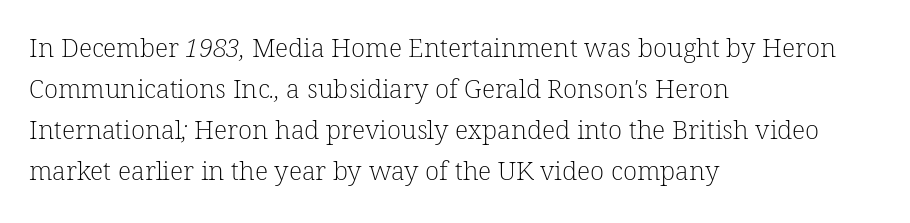
{"bold": "no", "underline": "no", "align": "left", "line_spacing": "normal", "line_spacing_ratio": 1.58, "letter_spacing": "normal", "letter_spacing_em": 0.0, "glyph_px": 26}
